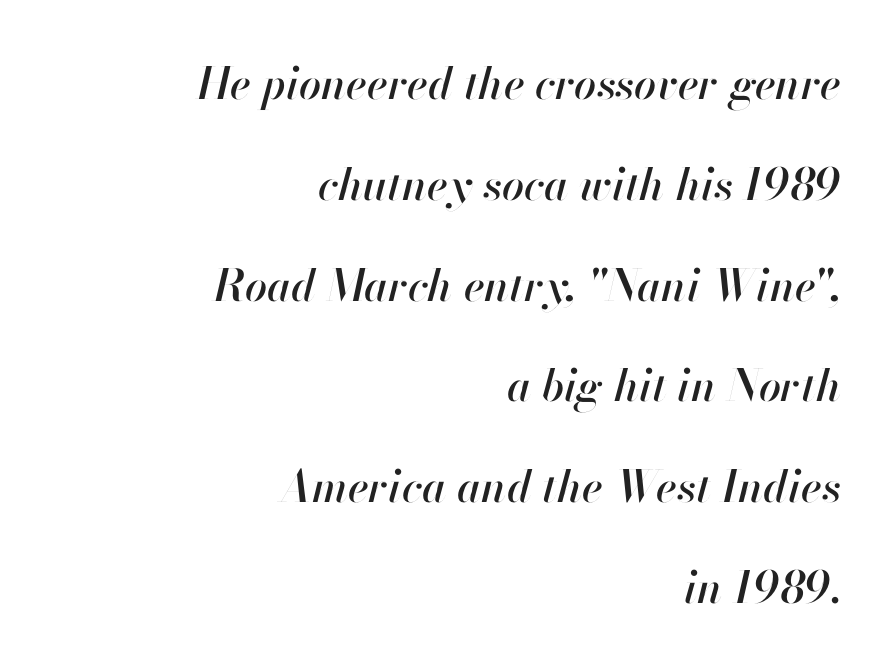
This rendering uses right alignment, leaving the left contour irregular. The space beneath each line is pristine and unruled. Does extra space separate the letters? No, they use regular spacing. The face used here has a pronounced slope to its letters. Honestly, the rows look like they've been pulled way apart. The passage shown is typed in a proportional face where columns would drift.
